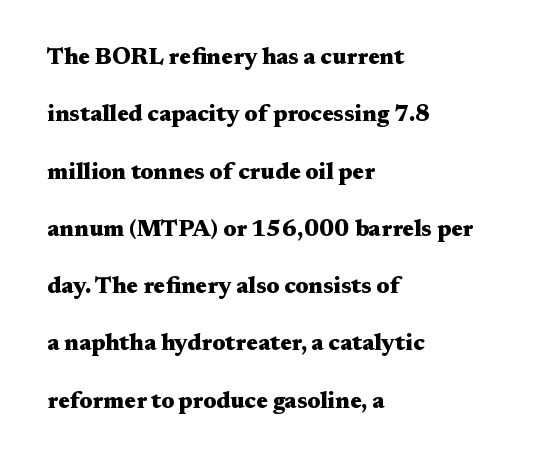
The image shows 23 px bold type, upright; set left-aligned, loose line spacing (2.49x), normal letter spacing, not underlined.
